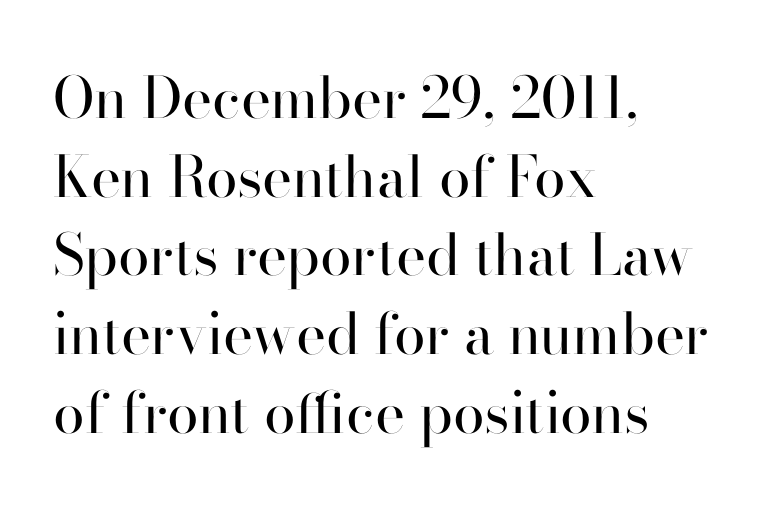
The image shows 57 px regular-weight sans-serif type, upright; set left-aligned, normal line spacing (1.38x), normal letter spacing, not underlined; high stroke contrast and a small x-height.
